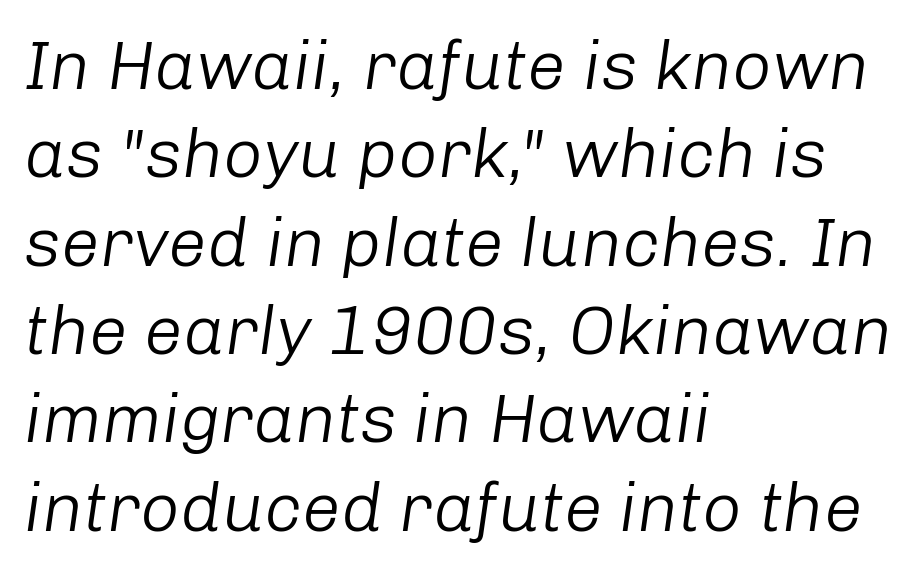
{"italic": "yes", "lean": "right", "slant_degrees": 8, "bold": "no", "weight": "light", "width": "normal", "stroke_contrast": "low", "x_height": "medium", "monospaced": "no", "underline": "no", "align": "left", "line_spacing": "normal", "line_spacing_ratio": 1.28, "letter_spacing": "normal", "letter_spacing_em": 0.0, "glyph_px": 69}
